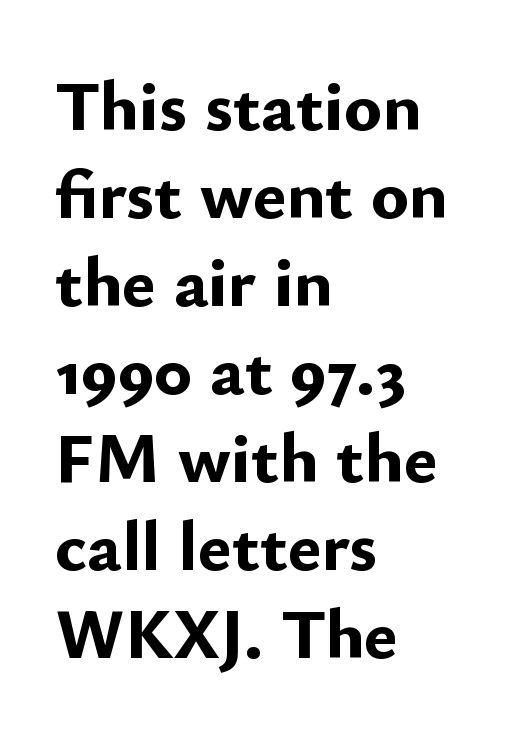
Q: Is the text bold? A: Yes.
Q: Is the text italic (slanted)? A: No, it is upright.
Q: Is the typeface a serif or a sans-serif typeface? A: Sans-serif.
Q: Is the text underlined? A: No.
Q: How is the paragraph aligned? A: Left-aligned.
Q: Is the spacing between letters normal or unusually wide? A: Normal.
Q: Width (condensed, normal, or wide)? A: Normal.
Q: Stroke contrast? A: Low.
Q: x-height? A: Small.
Q: Monospaced? A: No.
